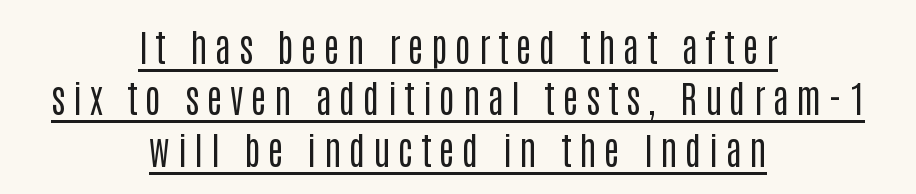
The image shows 37 px regular-weight, condensed sans-serif type, upright; set centered, normal line spacing (1.39x), unusually wide letter spacing (+0.21 em), underlined; low stroke contrast and a large x-height.
